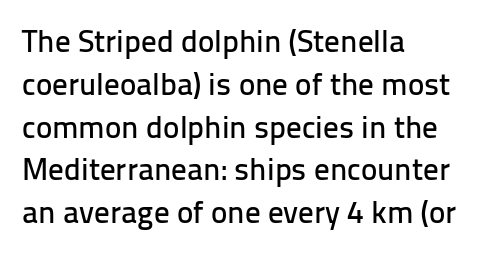
{"serif": "no", "italic": "no", "width": "normal", "stroke_contrast": "low", "x_height": "medium", "monospaced": "no", "underline": "no", "align": "left", "line_spacing": "normal", "line_spacing_ratio": 1.38, "letter_spacing": "normal", "letter_spacing_em": 0.0, "glyph_px": 31}
